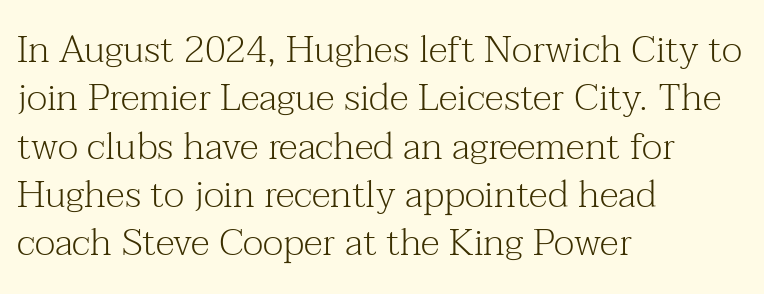
{"serif": "yes", "italic": "no", "bold": "no", "weight": "light", "width": "normal", "stroke_contrast": "medium", "x_height": "medium", "monospaced": "no", "underline": "no", "align": "left", "line_spacing": "normal", "line_spacing_ratio": 1.27, "letter_spacing": "normal", "letter_spacing_em": 0.0, "glyph_px": 38}
